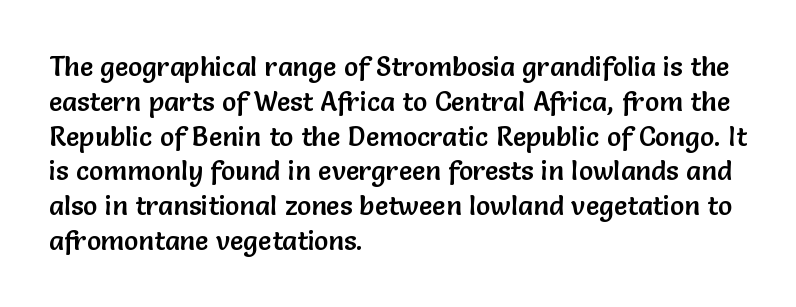
Students, observe: this is what conventionally led text looks like. This sample uses plain, unmodified letter spacing. Nobody drew a line under any word here. The typesetter chose a ragged-right arrangement here. Style check: upright.
